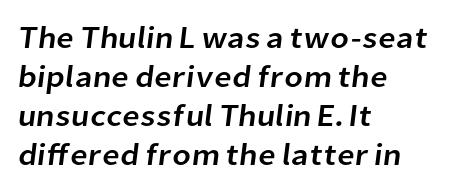
Q: Is the typeface a serif or a sans-serif typeface? A: Sans-serif.
Q: Is the text underlined? A: No.
Q: How is the paragraph aligned? A: Left-aligned.
Q: Is the spacing between letters normal or unusually wide? A: Normal.
Q: Is the spacing between lines tight, normal or loose? A: Normal.
Q: Width (condensed, normal, or wide)? A: Normal.
Q: Stroke contrast? A: Low.
Q: x-height? A: Medium.
Q: Monospaced? A: No.
